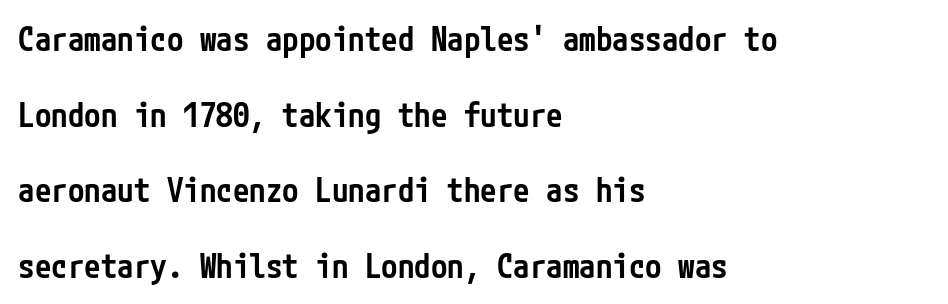
The image shows 33 px semibold, condensed sans-serif type, upright; set left-aligned, loose line spacing (2.29x), normal letter spacing, not underlined; low stroke contrast and a medium x-height.
